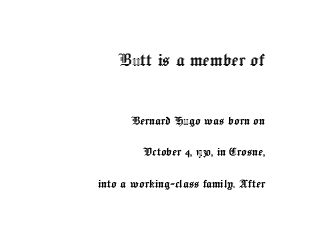
The image shows 21 px text type, upright; set right-aligned, loose line spacing (2.24x), normal letter spacing, not underlined; the first (top) block is 1.5x larger.
